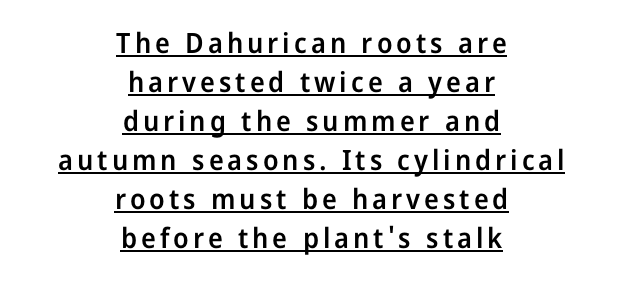
One-word summary of the alignment: center. The face used here is a sans, in the tradition of grotesques and geometrics. Honestly, the underline is the first thing you notice here. Varying glyph widths throughout — classic text-font behaviour. Ascenders rise straight up at ninety degrees.
